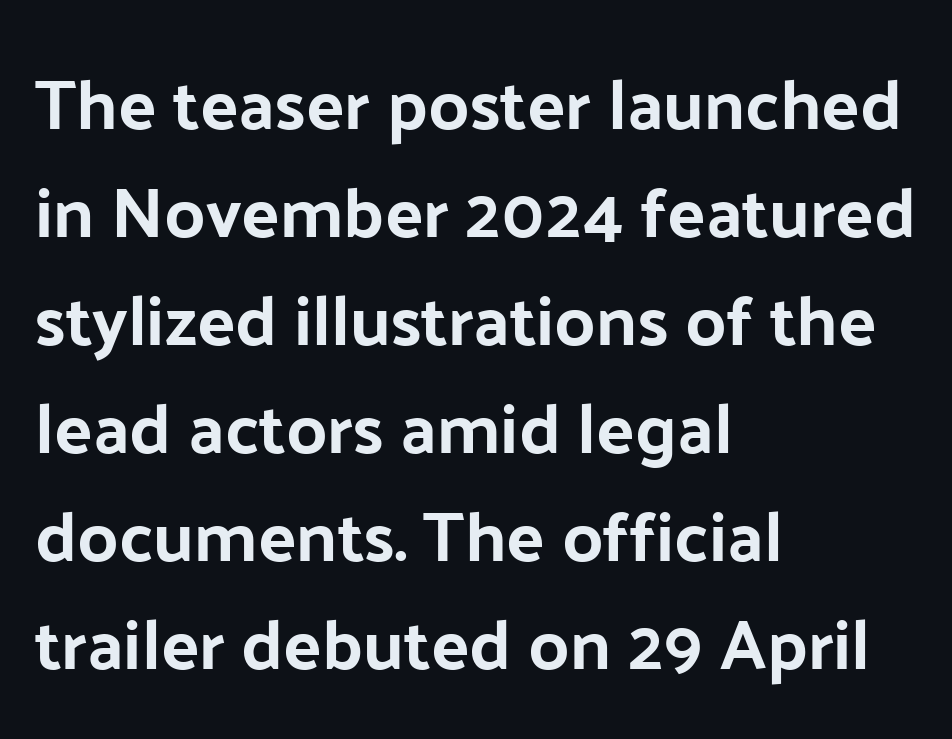
Ascenders rise straight up at ninety degrees. The baseline area is clear. The lines sit at an ordinary, default distance from one another. Proportional: the letters do not fall into vertical columns. Examine the stroke ends and you'll find no serifs. Short and long lines alike share a common starting point at left.
